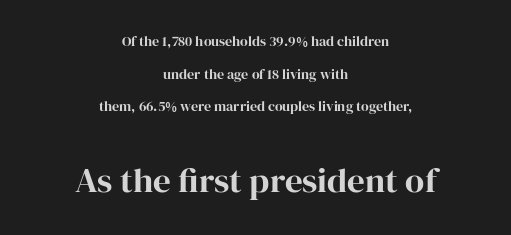
Note the varied advance widths — an 'i' is clearly narrower than an 'm'. The passage shown has conventional tracking throughout. Serifs: yes, visible at the terminals of the letterforms. Vertically, the passage feels expansive, rows floating well apart.
